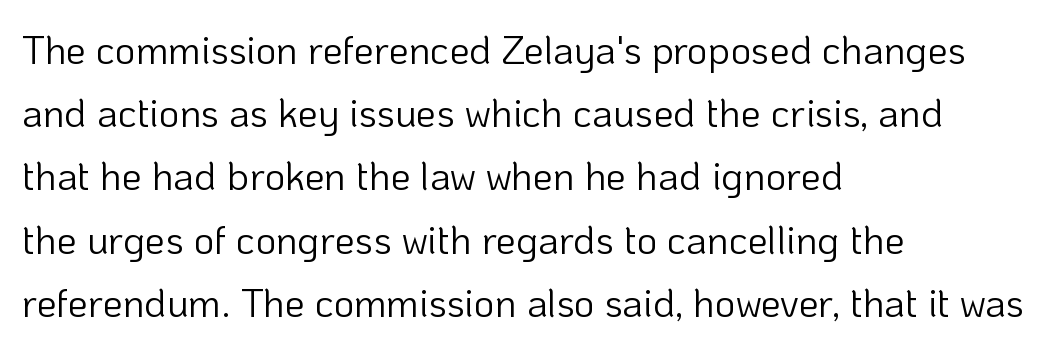
Q: Is the text bold? A: No.
Q: Is the text italic (slanted)? A: No, it is upright.
Q: Is the typeface a serif or a sans-serif typeface? A: Sans-serif.
Q: Is the text underlined? A: No.
Q: How is the paragraph aligned? A: Left-aligned.
Q: Is the spacing between letters normal or unusually wide? A: Normal.
Q: Is the spacing between lines tight, normal or loose? A: Normal.
Q: Width (condensed, normal, or wide)? A: Normal.
Q: Stroke contrast? A: Low.
Q: x-height? A: Medium.
Q: Monospaced? A: No.
